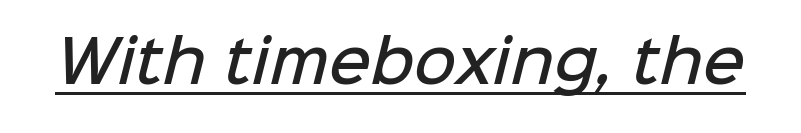
{"serif": "no", "bold": "semi", "weight": "semibold", "width": "normal", "stroke_contrast": "low", "x_height": "medium", "monospaced": "no", "underline": "yes", "letter_spacing": "normal", "letter_spacing_em": 0.0, "glyph_px": 58}
